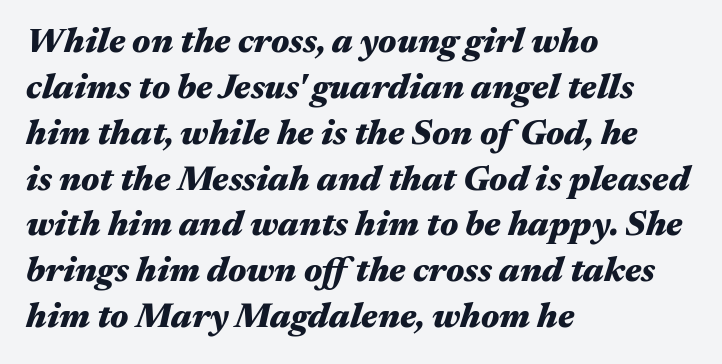
{"italic": "yes", "lean": "right", "slant_degrees": 17, "bold": "yes", "weight": "heavy", "width": "wide", "stroke_contrast": "medium", "x_height": "medium", "monospaced": "no", "underline": "no", "align": "left", "line_spacing": "normal", "line_spacing_ratio": 1.31, "letter_spacing": "normal", "letter_spacing_em": 0.0, "glyph_px": 35}
